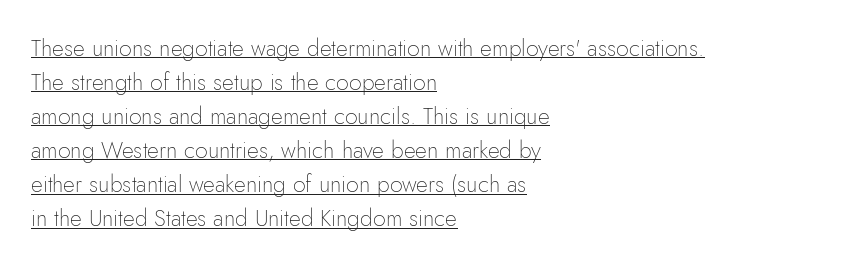
The image shows 23 px text type, upright; set left-aligned, normal line spacing (1.48x), normal letter spacing, underlined.
